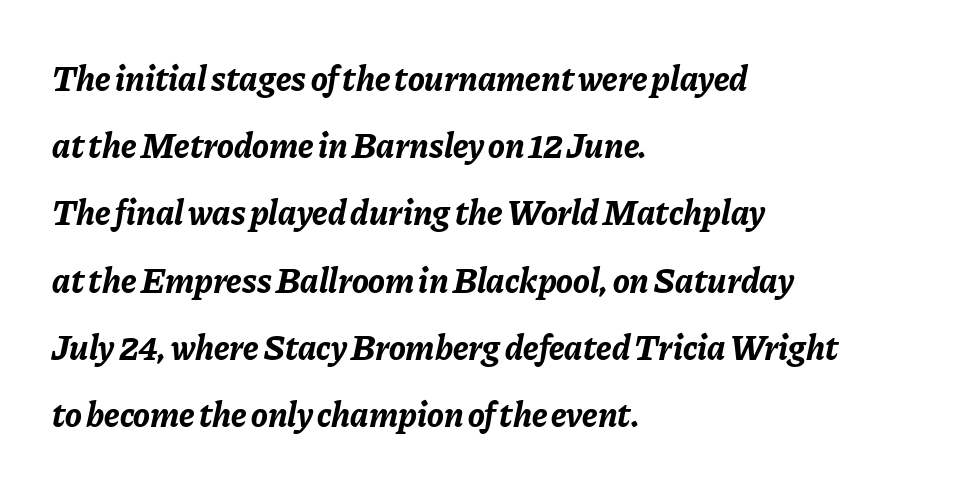
The characters look thick and weighty, a clear bold. Rendered with sloped, italic letterforms. Lines of text with bare space underneath. Each letter keeps its own natural width here, so spacing adapts to shape. A typesetter would call this leading open, well beyond the default.
